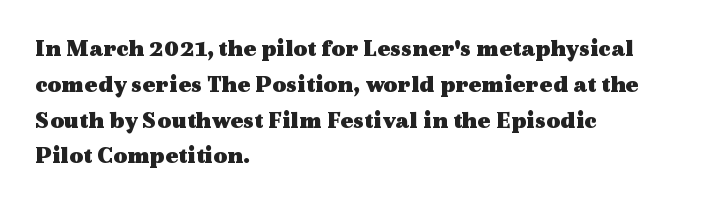
The image shows 24 px bold type, upright; set left-aligned, normal line spacing (1.49x), normal letter spacing, not underlined.
